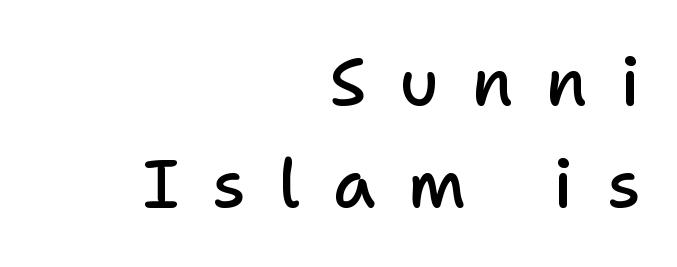
The image shows 66 px semibold sans-serif type, upright; set right-aligned, normal line spacing (1.55x), unusually wide letter spacing (+0.5 em), not underlined; low stroke contrast and a medium x-height.
